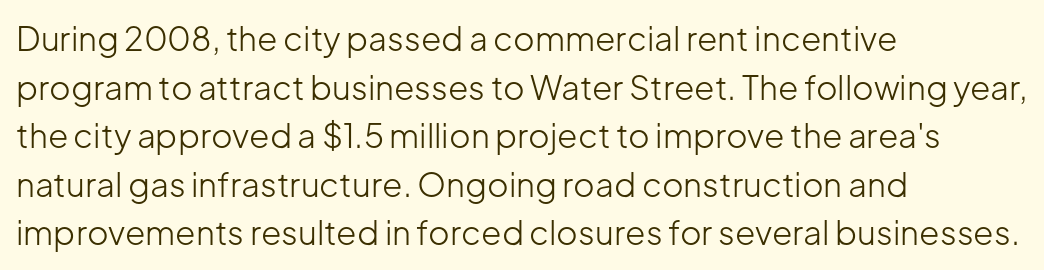
Does the type have serifs? No, each stem ends abruptly. The glyphs are unaccompanied by any horizontal stroke below them. The paragraph has a hard left edge and a soft right edge. Look at the tracking — it's just the regular setting, nothing added. Caption: face not bold, strokes unweighted. Regular leading.
